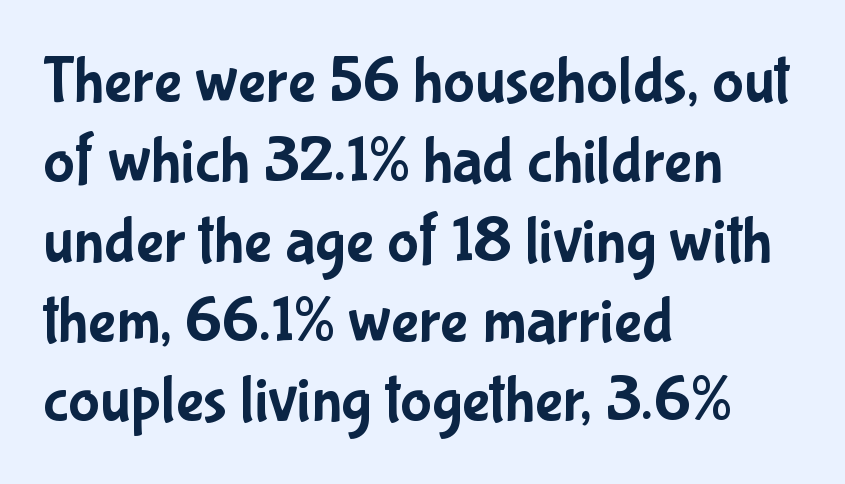
The image shows 66 px condensed sans-serif type, upright; set left-aligned, line spacing 1.21x, normal letter spacing, not underlined; low stroke contrast and a medium x-height.
